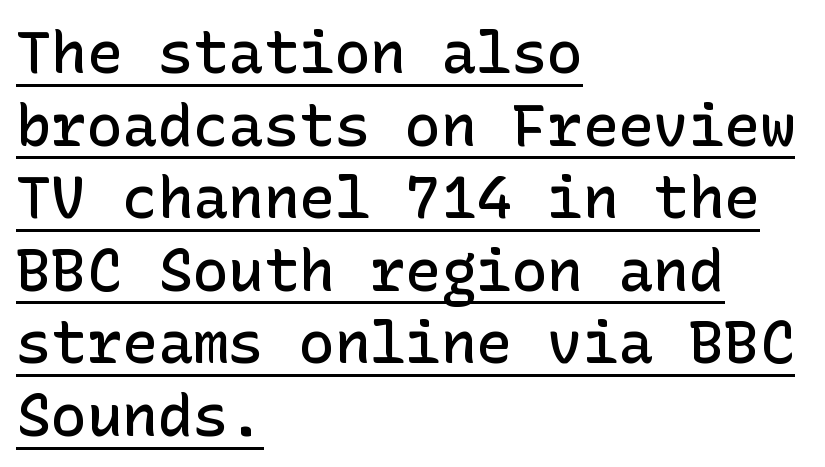
Q: Is the text bold? A: Semi-bold.
Q: Is the text italic (slanted)? A: No, it is upright.
Q: Is the typeface a serif or a sans-serif typeface? A: Sans-serif.
Q: Is the text underlined? A: Yes.
Q: How is the paragraph aligned? A: Left-aligned.
Q: Is the spacing between letters normal or unusually wide? A: Normal.
Q: Width (condensed, normal, or wide)? A: Normal.
Q: Stroke contrast? A: Low.
Q: x-height? A: Medium.
